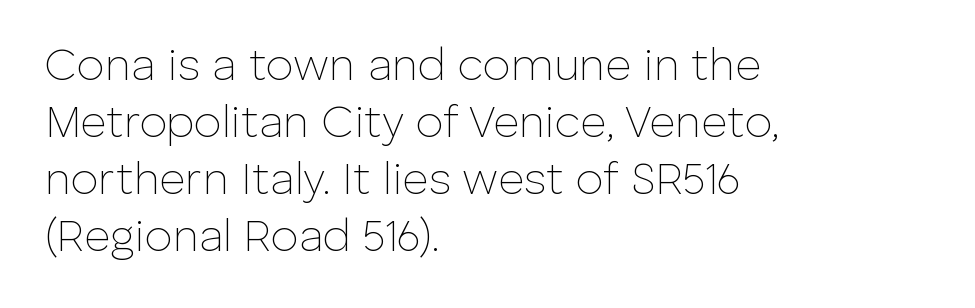
{"serif": "no", "italic": "no", "bold": "no", "weight": "thin", "width": "normal", "stroke_contrast": "low", "x_height": "medium", "monospaced": "no", "underline": "no", "align": "left", "line_spacing": "normal", "line_spacing_ratio": 1.27, "letter_spacing": "normal", "letter_spacing_em": 0.0, "glyph_px": 45}
